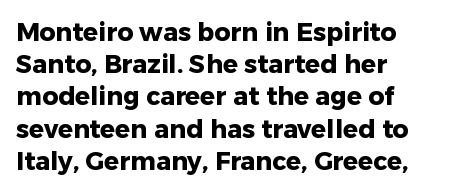
The image shows 25 px bold type, upright; set left-aligned, normal line spacing (1.29x), normal letter spacing, not underlined.
